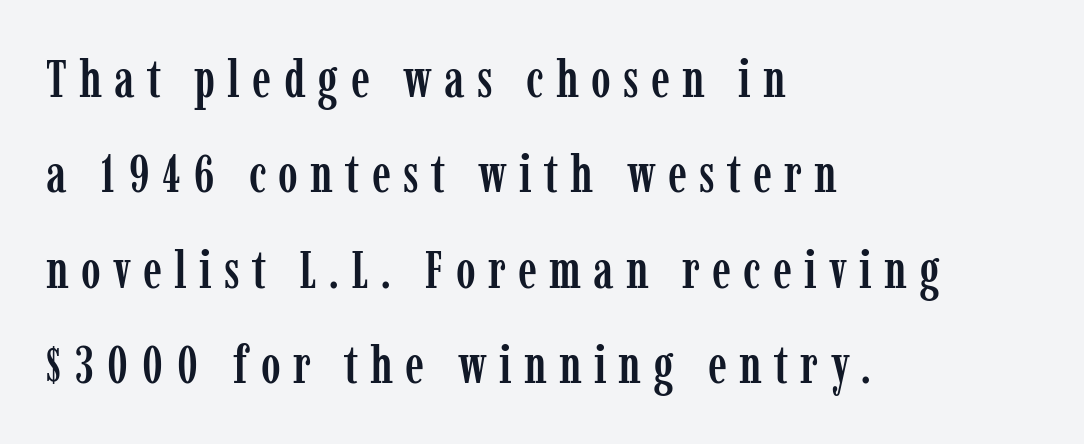
Is there any slant? The stems are plumb. Caption: expanded tracking, letters set apart. This is serif lettering, the kind often seen in printed books. Descenders hang freely into open space. Think of a printed novel: that variable character pitch is what you see here.
